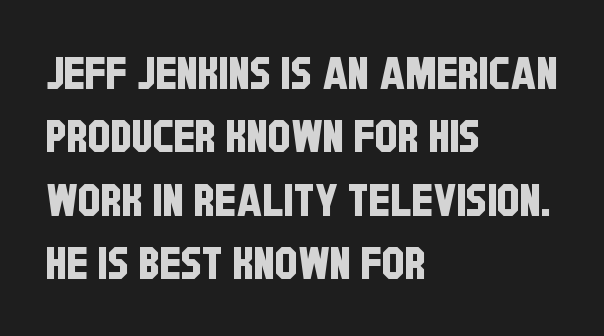
Left-aligned paragraph, ragged on the right. The letters advance in unequal steps, a hallmark of proportional type. Look at the bottom of the vertical strokes: they stop flat, with no serifs. The glyphs are unaccompanied by any horizontal stroke below them. This rendering leaves character spacing at its baseline value. What's the leading like? Ordinary, nothing unusual.
